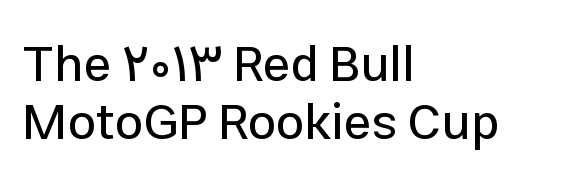
Classification — sans serif. The typography opts for an upright posture over an oblique one. The letters sit at their default tracking, neither squeezed nor spread. Line starts are locked; line ends wander.
